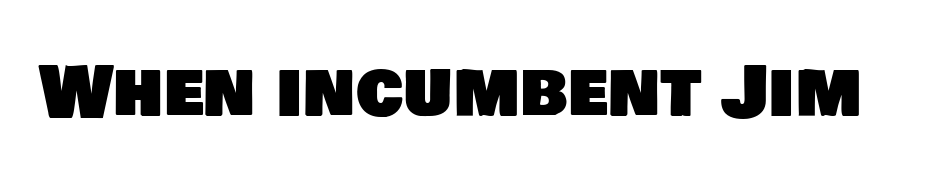
{"serif": "no", "width": "normal", "stroke_contrast": "low", "x_height": "large", "monospaced": "no", "underline": "no", "letter_spacing": "normal", "letter_spacing_em": 0.0, "glyph_px": 70}
